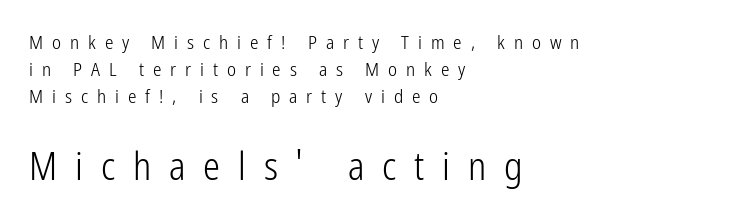
The more generous point size was reserved for the lower chunk. The typography opts for an upright posture over an oblique one. The compositor pushed each line to the left boundary. Each row of text sits above clean, open space. Between one letter and the next there's a generous, obvious gap. Weight class: somewhere from thin through regular.
